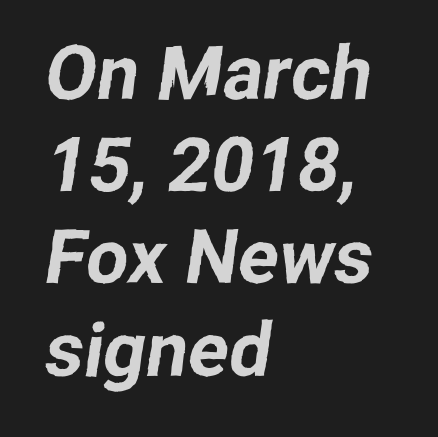
The image shows 75 px sans-serif type; set left-aligned, line spacing 1.23x, normal letter spacing, not underlined; low stroke contrast and a medium x-height.
